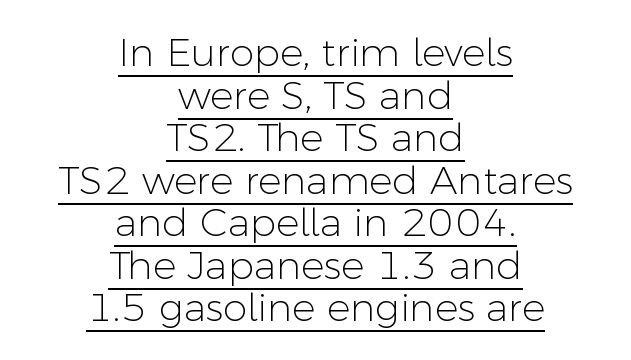
{"serif": "no", "italic": "no", "bold": "no", "weight": "light", "width": "normal", "stroke_contrast": "low", "x_height": "medium", "monospaced": "no", "underline": "yes", "align": "center", "line_spacing": "tight", "line_spacing_ratio": 1.09, "letter_spacing": "normal", "letter_spacing_em": 0.0, "glyph_px": 39}
